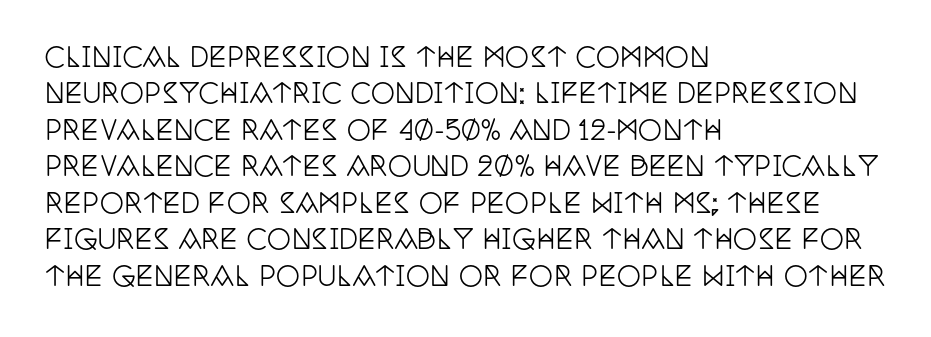
The image shows 27 px text type, upright; set left-aligned, normal line spacing (1.35x), normal letter spacing, not underlined.
